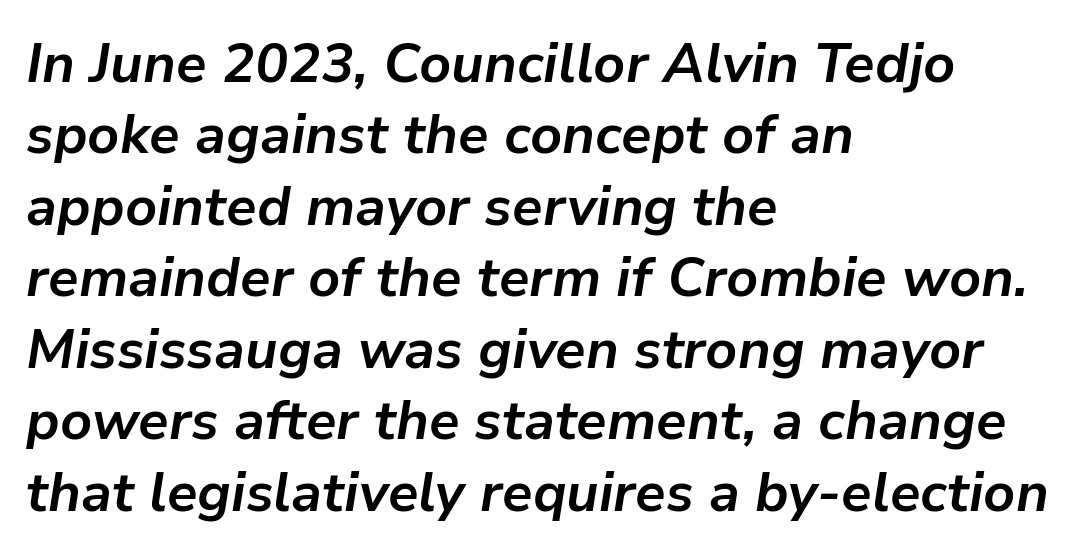
{"italic": "yes", "lean": "right", "slant_degrees": 9, "bold": "yes", "weight": "bold", "width": "normal", "stroke_contrast": "low", "x_height": "medium", "monospaced": "no", "underline": "no", "align": "left", "line_spacing": "normal", "line_spacing_ratio": 1.3, "letter_spacing": "normal", "letter_spacing_em": 0.0, "glyph_px": 55}
